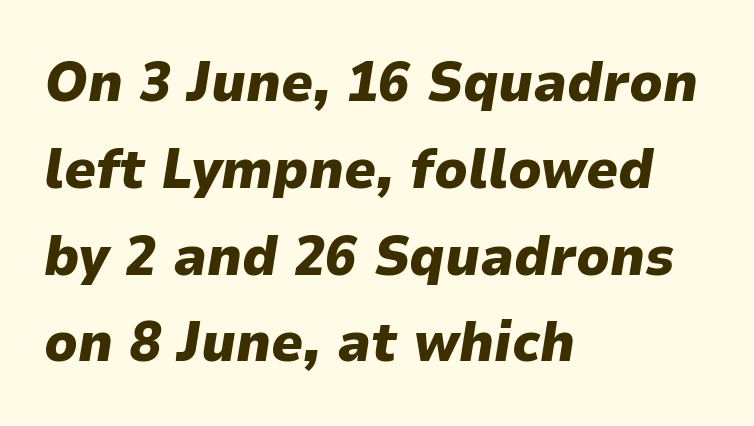
{"italic": "yes", "lean": "right", "slant_degrees": 9, "bold": "yes", "weight": "heavy", "width": "normal", "stroke_contrast": "low", "x_height": "medium", "monospaced": "no", "underline": "no", "align": "left", "line_spacing": "normal", "line_spacing_ratio": 1.55, "letter_spacing": "normal", "letter_spacing_em": 0.0, "glyph_px": 56}
